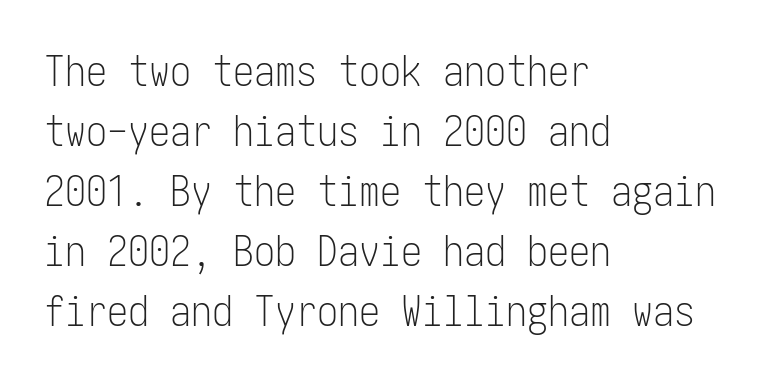
{"serif": "no", "italic": "no", "bold": "no", "weight": "light", "width": "condensed", "stroke_contrast": "low", "x_height": "medium", "underline": "no", "align": "left", "line_spacing": "normal", "line_spacing_ratio": 1.43, "letter_spacing": "normal", "letter_spacing_em": 0.0, "glyph_px": 42}
